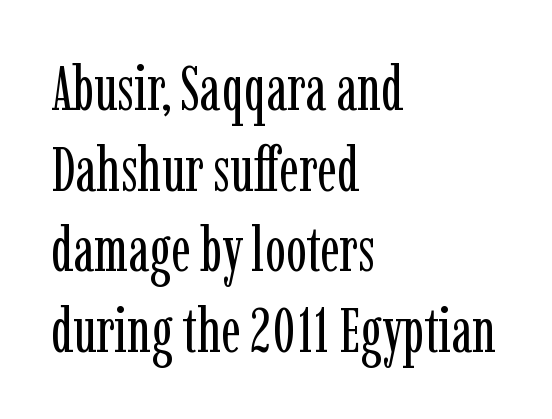
{"serif": "yes", "italic": "no", "bold": "no", "weight": "regular", "width": "condensed", "stroke_contrast": "low", "x_height": "medium", "monospaced": "no", "underline": "no", "align": "left", "line_spacing": "normal", "line_spacing_ratio": 1.3, "letter_spacing": "normal", "letter_spacing_em": 0.0, "glyph_px": 62}
